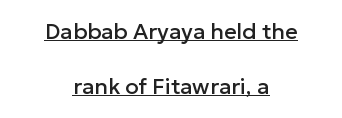
The image shows 22 px text type, upright; set centered, loose line spacing (2.49x), normal letter spacing, underlined.
